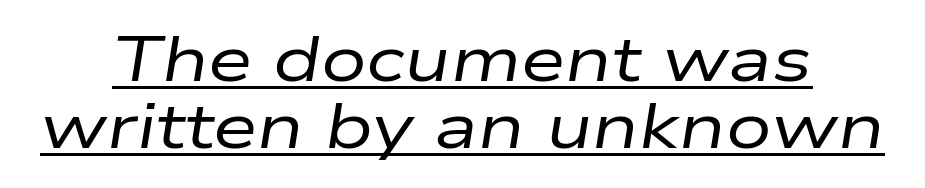
Q: Is the text bold? A: No.
Q: Is the text italic (slanted)? A: Yes, it leans right by about 9 degrees.
Q: Is the text underlined? A: Yes.
Q: How is the paragraph aligned? A: Centered.
Q: Is the spacing between letters normal or unusually wide? A: Normal.
Q: Is the spacing between lines tight, normal or loose? A: Tight.
Q: Width (condensed, normal, or wide)? A: Wide.
Q: Stroke contrast? A: Low.
Q: x-height? A: Medium.
Q: Monospaced? A: No.
